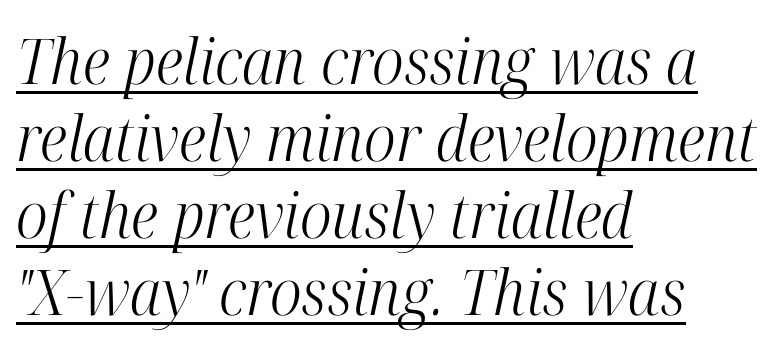
{"serif": "yes", "italic": "yes", "lean": "right", "slant_degrees": 12, "bold": "no", "weight": "light", "width": "condensed", "stroke_contrast": "high", "x_height": "medium", "monospaced": "no", "underline": "yes", "align": "left", "line_spacing_ratio": 1.22, "letter_spacing": "normal", "letter_spacing_em": 0.0, "glyph_px": 63}
